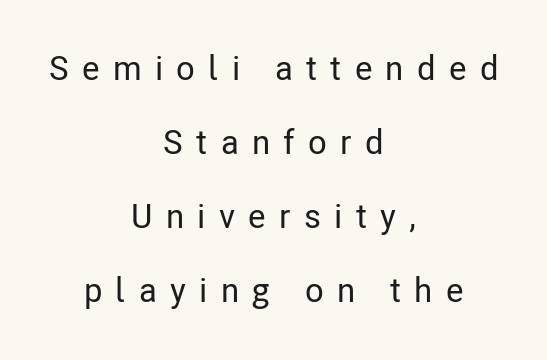
Proportional: the letters do not fall into vertical columns. Notice how the stems are strictly vertical — no italics here. To sum up the face: it is a sans, with no serifs. The lines in this sample share a center point and differ in where they start and stop.
